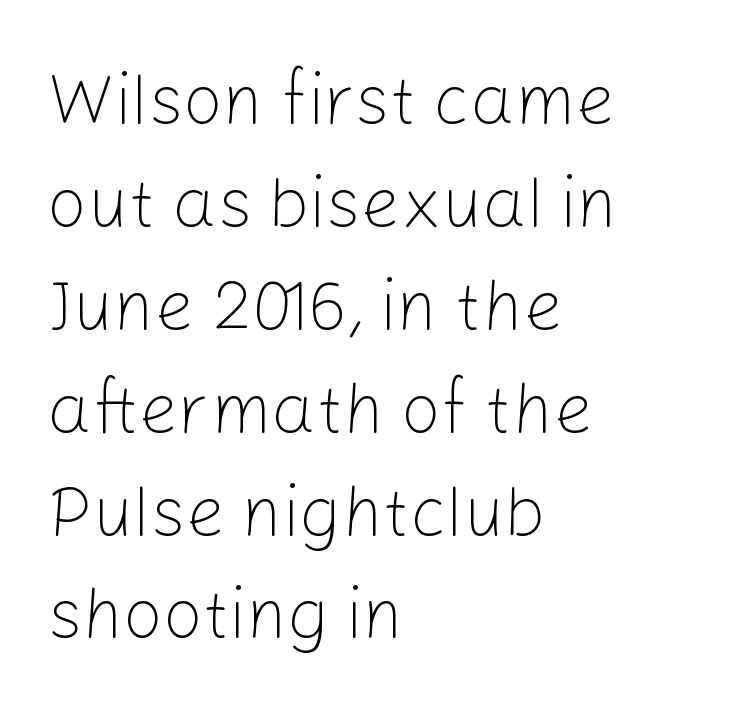
The image shows 70 px light sans-serif type, upright; set left-aligned, normal line spacing (1.47x), normal letter spacing, not underlined; low stroke contrast and a medium x-height.
